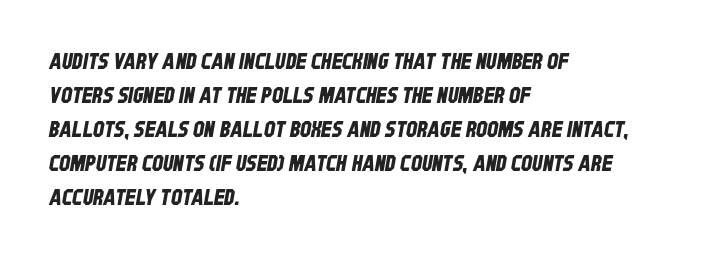
Reading down the column, the eye jumps a familiar distance to each next line. The area under the type is left untouched. All the whitespace from short lines collects on the right. The horizontal fit of the characters is conventional and even.
